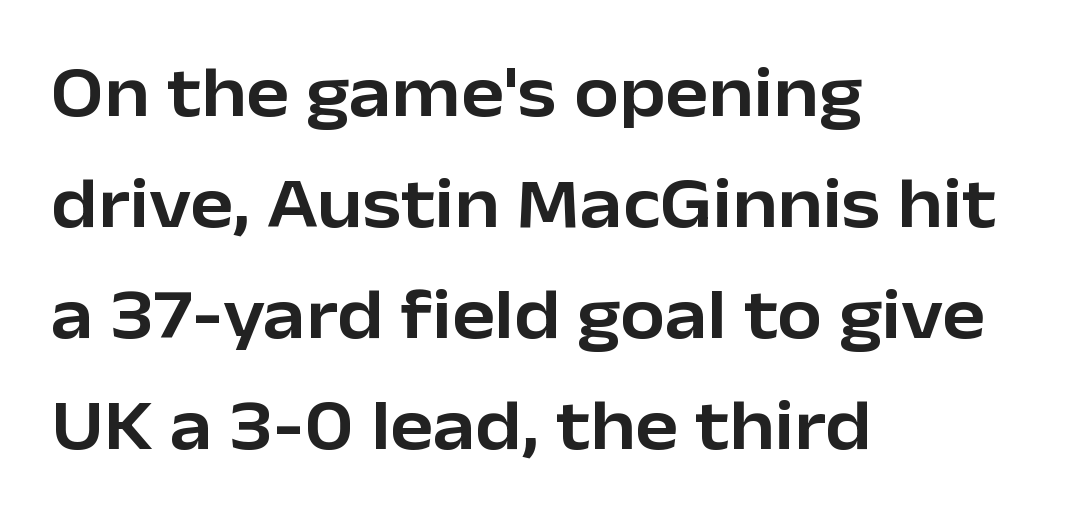
The image shows 72 px sans-serif type, upright; set left-aligned, normal line spacing (1.54x), normal letter spacing, not underlined; low stroke contrast and a medium x-height.
